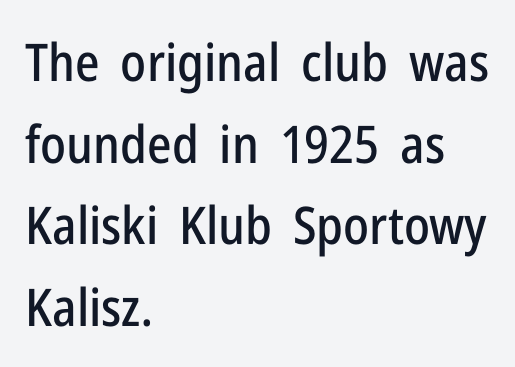
These lines are composed in type without serifs. Is the block centered? No — it sits flush against the left margin. A typesetter would call this zero additional tracking. The rendering uses natural spacing where letterforms have individual widths. The vertical gap from one line to the next is medium.
